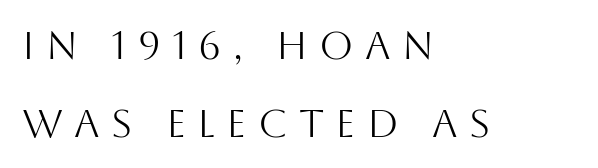
Q: Is the text bold? A: No.
Q: Is the text italic (slanted)? A: No, it is upright.
Q: Is the typeface a serif or a sans-serif typeface? A: Sans-serif.
Q: Is the text underlined? A: No.
Q: How is the paragraph aligned? A: Left-aligned.
Q: Is the spacing between letters normal or unusually wide? A: Unusually wide.
Q: Is the spacing between lines tight, normal or loose? A: Loose.
Q: Width (condensed, normal, or wide)? A: Normal.
Q: Stroke contrast? A: Medium.
Q: x-height? A: Large.
Q: Monospaced? A: No.
